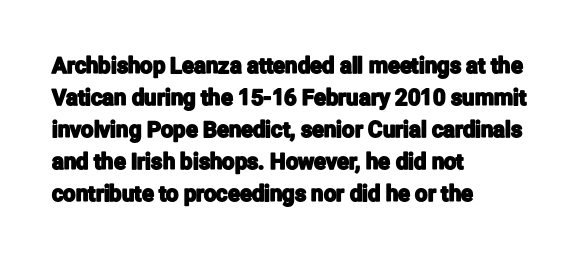
The image shows 22 px text type, upright; set left-aligned, normal line spacing (1.45x), normal letter spacing, not underlined.
